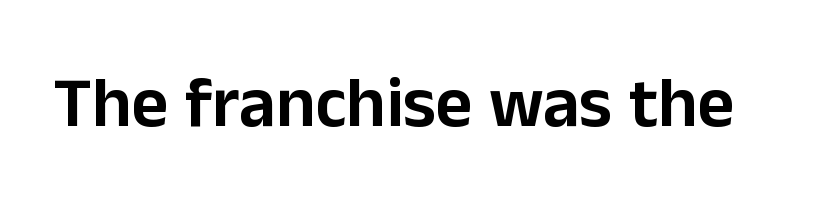
Notice how the stems are strictly vertical — no italics here. Proportional: the letters do not fall into vertical columns. The designer went with a sans here, leaving each stem footless. The tracking reads as untouched default to a designer's eye. Each row of text sits above clean, open space.
